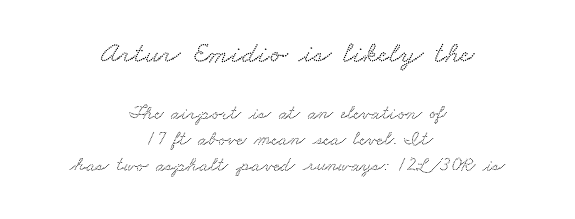
The image shows 30 px wide serif type; set centered, normal line spacing (1.32x), normal letter spacing, not underlined; the first (top) block is 1.5x larger; low stroke contrast and a small x-height.
